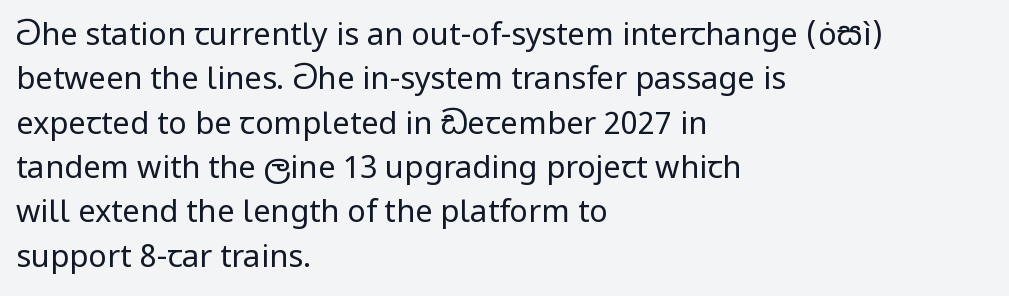
This rendering employs a face without finishing strokes, i.e., a sans-serif. The foot of each line stays bare and open. Each letter keeps its own natural width here, so spacing adapts to shape. Students, note that the glyphs here touch the page at normal intervals. The weight tops out at a normal text grade. Leading matches the norm, producing a regular column.
